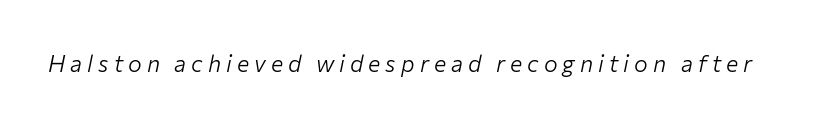
The typeface has the unassuming heft of standard copy or less. Bare-footed words on every line. Display-style spreading of the glyphs; the letterfit is very open. The face used here has a pronounced slope to its letters.
